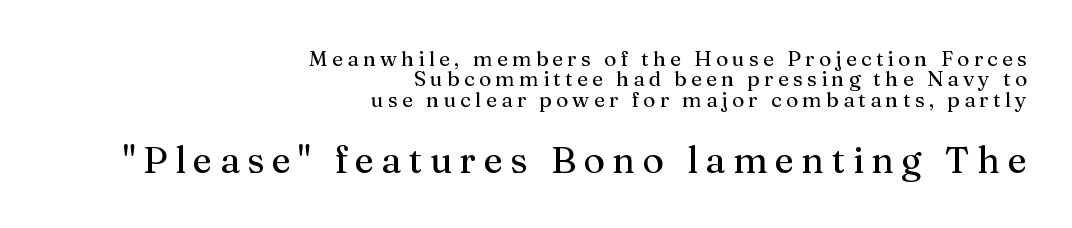
The line texture is sparse and dotted thanks to wide tracking. Descenders hang freely into open space. Letterform terminals end in serifs throughout the passage. Is this a fixed-width face? No — the glyphs have proportional, varying widths. The rendering anchors every line to the right-hand side.
